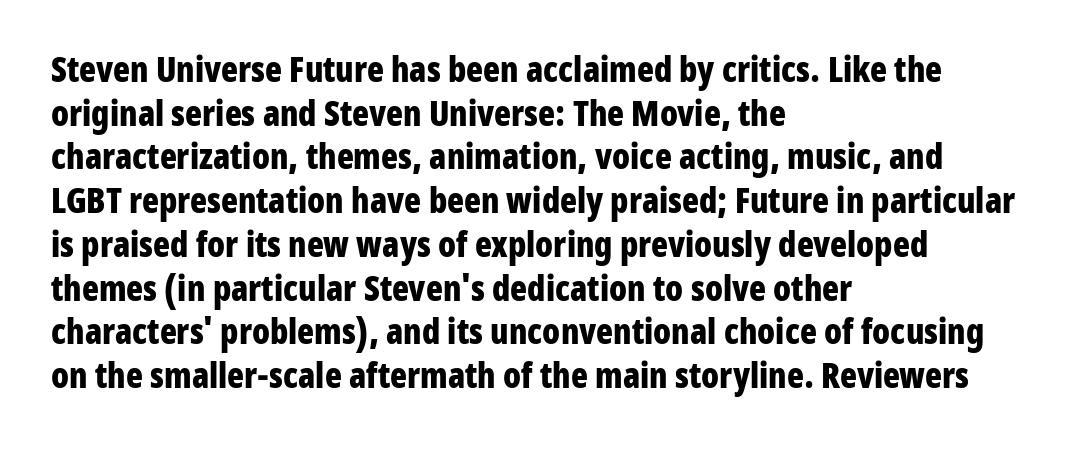
Q: Is the text bold? A: Yes.
Q: Is the text italic (slanted)? A: No, it is upright.
Q: Is the typeface a serif or a sans-serif typeface? A: Sans-serif.
Q: Is the text underlined? A: No.
Q: How is the paragraph aligned? A: Left-aligned.
Q: Is the spacing between letters normal or unusually wide? A: Normal.
Q: Is the spacing between lines tight, normal or loose? A: Normal.
Q: Width (condensed, normal, or wide)? A: Condensed.
Q: Stroke contrast? A: Low.
Q: x-height? A: Medium.
Q: Monospaced? A: No.
